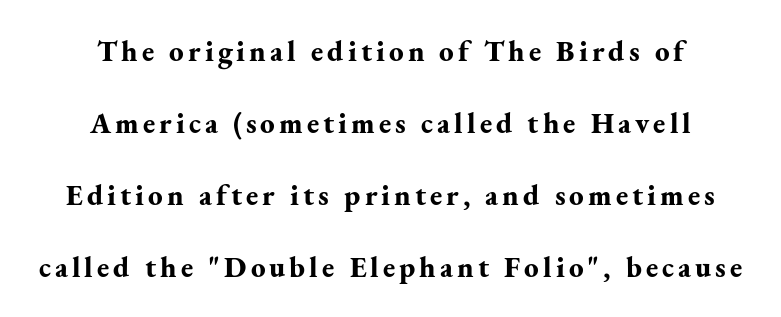
Q: Is the text bold? A: Yes.
Q: Is the text italic (slanted)? A: No, it is upright.
Q: Is the typeface a serif or a sans-serif typeface? A: Serif.
Q: Is the text underlined? A: No.
Q: How is the paragraph aligned? A: Centered.
Q: Is the spacing between lines tight, normal or loose? A: Loose.
Q: Width (condensed, normal, or wide)? A: Normal.
Q: Stroke contrast? A: Medium.
Q: x-height? A: Small.
Q: Monospaced? A: No.
